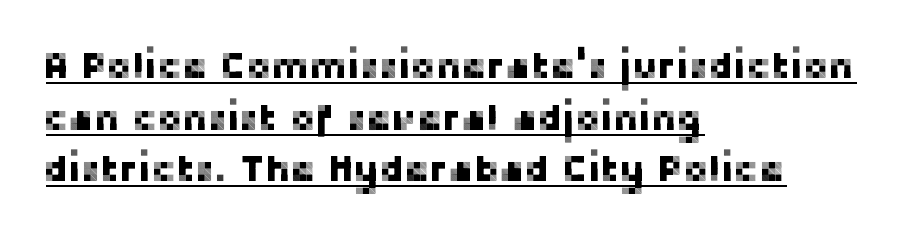
Q: Is the text italic (slanted)? A: No, it is upright.
Q: Is the typeface a serif or a sans-serif typeface? A: Sans-serif.
Q: Is the text underlined? A: Yes.
Q: How is the paragraph aligned? A: Left-aligned.
Q: Is the spacing between letters normal or unusually wide? A: Normal.
Q: Is the spacing between lines tight, normal or loose? A: Normal.
Q: Width (condensed, normal, or wide)? A: Normal.
Q: Stroke contrast? A: Low.
Q: x-height? A: Medium.
Q: Monospaced? A: No.
